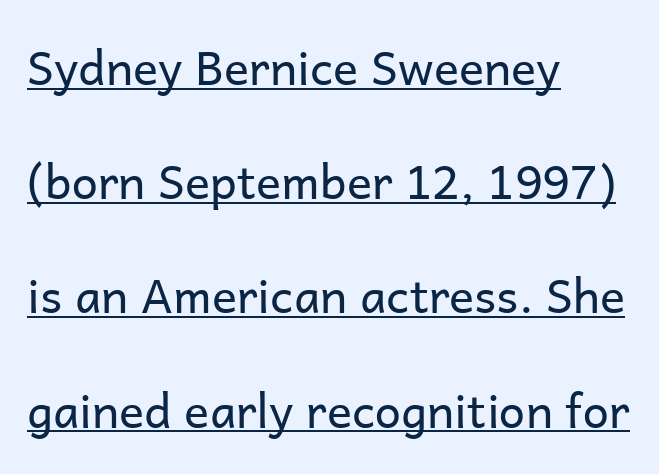
{"serif": "no", "italic": "no", "bold": "no", "weight": "regular", "width": "normal", "stroke_contrast": "low", "x_height": "medium", "monospaced": "no", "underline": "yes", "align": "left", "line_spacing": "loose", "line_spacing_ratio": 2.43, "letter_spacing": "normal", "letter_spacing_em": 0.0, "glyph_px": 47}
